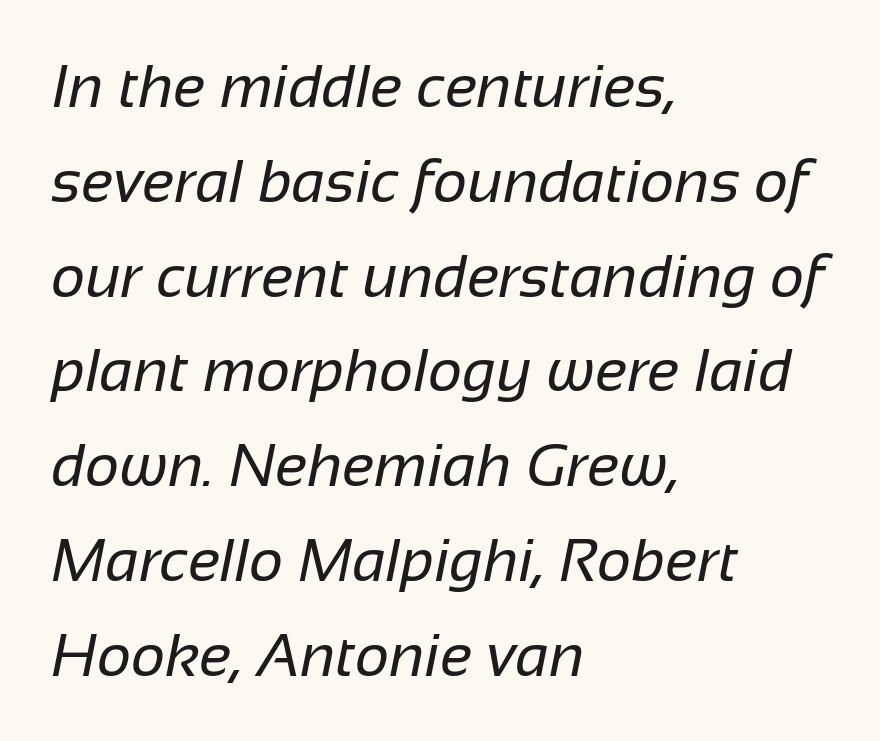
Q: Is the text bold? A: No.
Q: Is the typeface a serif or a sans-serif typeface? A: Sans-serif.
Q: Is the text underlined? A: No.
Q: How is the paragraph aligned? A: Left-aligned.
Q: Is the spacing between letters normal or unusually wide? A: Normal.
Q: Is the spacing between lines tight, normal or loose? A: Normal.
Q: Width (condensed, normal, or wide)? A: Normal.
Q: Stroke contrast? A: Low.
Q: x-height? A: Medium.
Q: Monospaced? A: No.
